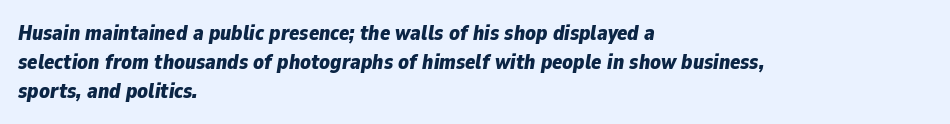
{"italic": "yes", "lean": "right", "slant_degrees": 9, "bold": "yes", "underline": "no", "align": "left", "line_spacing": "normal", "line_spacing_ratio": 1.38, "letter_spacing": "normal", "letter_spacing_em": 0.0, "glyph_px": 21}
